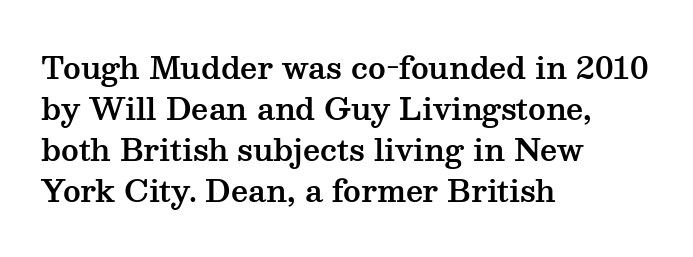
{"serif": "yes", "italic": "no", "width": "wide", "stroke_contrast": "medium", "x_height": "medium", "monospaced": "no", "underline": "no", "align": "left", "line_spacing": "normal", "line_spacing_ratio": 1.37, "letter_spacing": "normal", "letter_spacing_em": 0.0, "glyph_px": 30}
